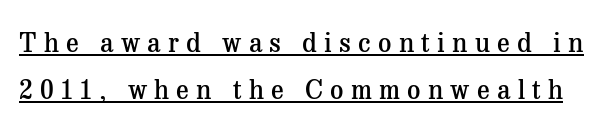
Looks like someone drew a line under every word here. Tracking value appears strongly positive — letters spread wide. The font's upright variant was chosen for this text. Weight check: semibold — heavier than regular, not quite bold.
